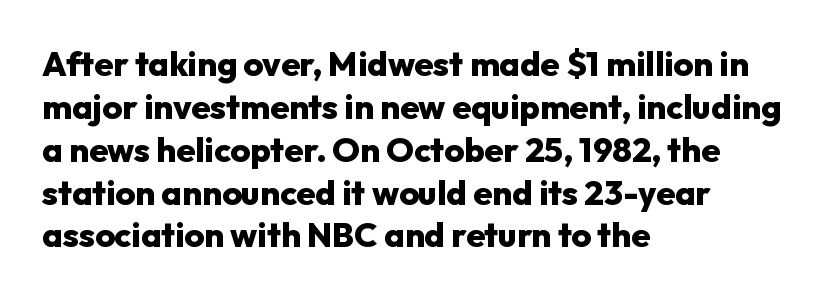
{"serif": "no", "italic": "no", "bold": "yes", "weight": "heavy", "width": "normal", "stroke_contrast": "low", "x_height": "medium", "monospaced": "no", "underline": "no", "align": "left", "line_spacing": "normal", "line_spacing_ratio": 1.26, "letter_spacing": "normal", "letter_spacing_em": 0.0, "glyph_px": 34}
